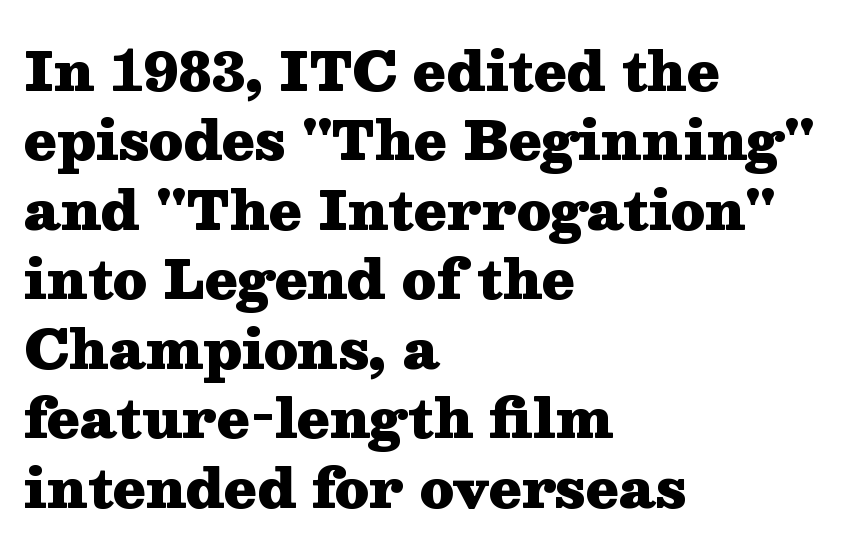
{"serif": "yes", "italic": "no", "bold": "yes", "weight": "heavy", "width": "wide", "stroke_contrast": "medium", "x_height": "medium", "monospaced": "no", "underline": "no", "align": "left", "line_spacing": "normal", "line_spacing_ratio": 1.31, "letter_spacing": "normal", "letter_spacing_em": 0.0, "glyph_px": 53}
